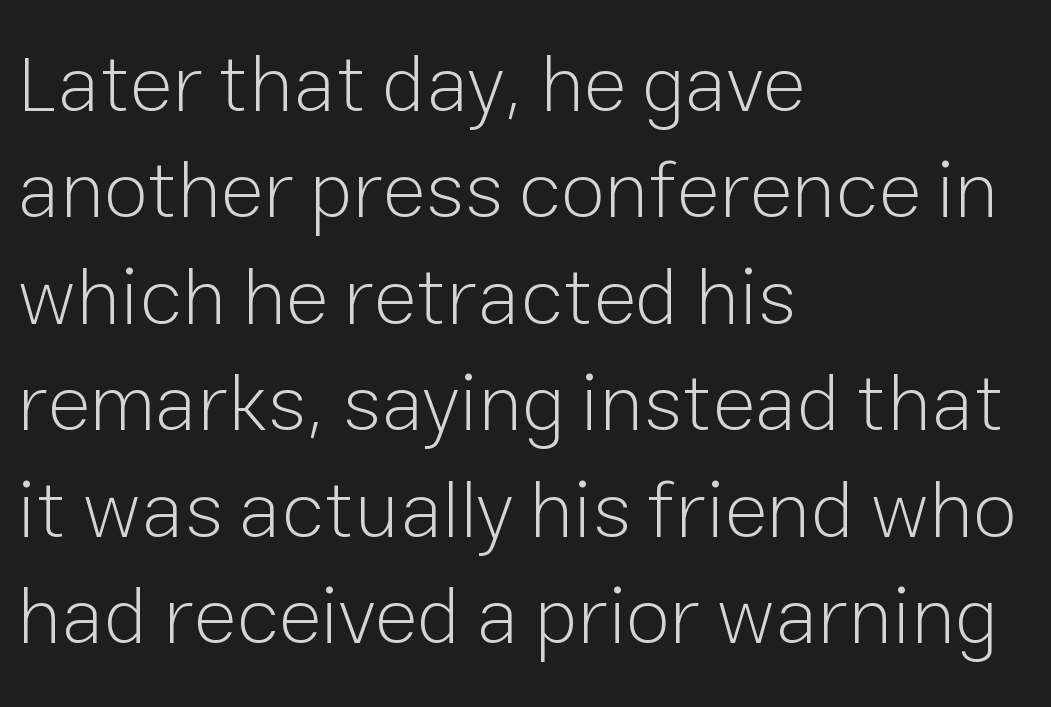
{"serif": "no", "italic": "no", "bold": "no", "weight": "light", "width": "normal", "stroke_contrast": "low", "x_height": "medium", "monospaced": "no", "underline": "no", "align": "left", "line_spacing": "normal", "line_spacing_ratio": 1.33, "letter_spacing": "normal", "letter_spacing_em": 0.0, "glyph_px": 80}
